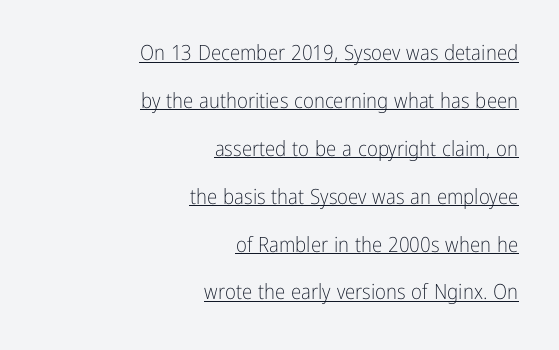
If you drew a line through each stem, it would be perfectly vertical. The passage shown is not bold in any degree. If you drew a ruler down the right edge, every line would touch it. How would I describe the line gaps? Wide and relaxed. This is underlined copy, the kind a proofreader might mark for attention. In terms of letterspacing, this is plain default setting.
